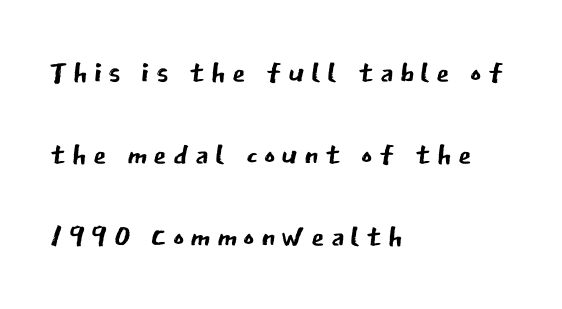
Q: Is the text bold? A: No.
Q: Is the text italic (slanted)? A: No, it is upright.
Q: Is the typeface a serif or a sans-serif typeface? A: Sans-serif.
Q: Is the text underlined? A: No.
Q: How is the paragraph aligned? A: Left-aligned.
Q: Is the spacing between lines tight, normal or loose? A: Loose.
Q: Width (condensed, normal, or wide)? A: Normal.
Q: Stroke contrast? A: Low.
Q: x-height? A: Medium.
Q: Monospaced? A: No.
